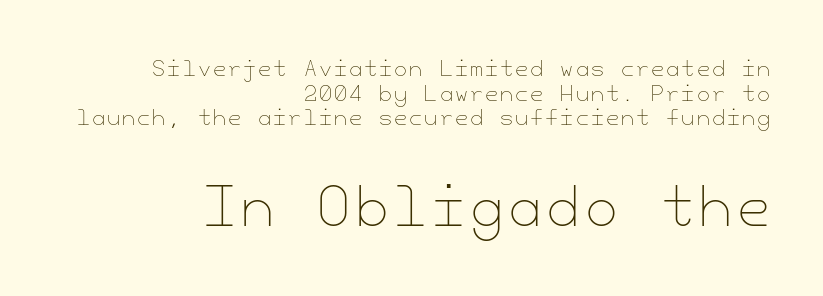
The compositor pushed each line to the right boundary. The more generous point size was reserved for the lower chunk. Do the letters lean? They stand straight. Honestly, there is no underline to notice here at all.
